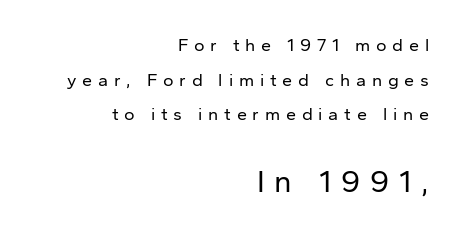
The image shows 31 px regular-weight sans-serif type, upright; set right-aligned, loose line spacing (1.92x), unusually wide letter spacing (+0.32 em), not underlined; the second (bottom) block is 1.72x larger; low stroke contrast and a medium x-height.
